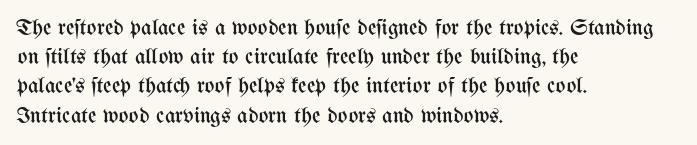
Nothing unusual about the tracking: characters are spaced as the font intends. Caption: multi-line text, flush left, ragged right. How would I describe the line gaps? Plain and ordinary. Unbolded letterforms with no extra heft.
